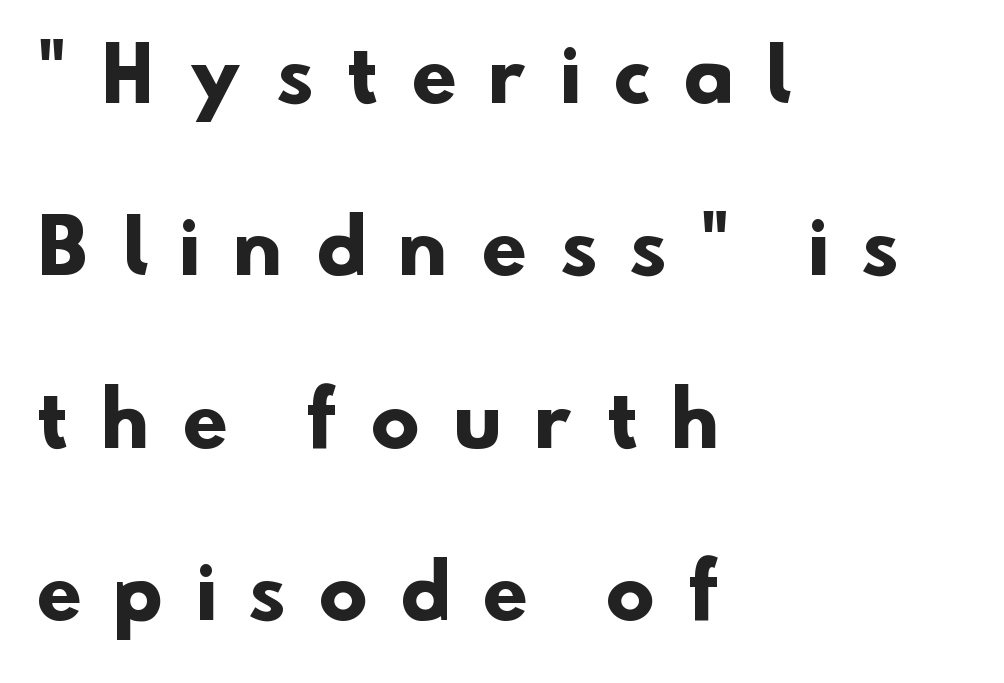
Typeset ragged right — the left edge is the straight one. The space directly below the letters is spotless. Compared with typical body copy, the letter spacing here is much looser. Honestly, the rows look like they've been pulled way apart. Unlike a traditional serif, this face leaves its strokes unadorned.
